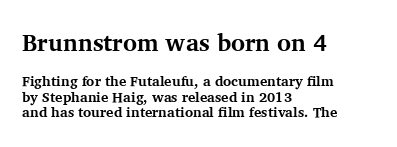
Q: Is the text bold? A: Yes.
Q: Is the text italic (slanted)? A: No, it is upright.
Q: Is the text underlined? A: No.
Q: How is the paragraph aligned? A: Left-aligned.
Q: Is the spacing between letters normal or unusually wide? A: Normal.
Q: Is the spacing between lines tight, normal or loose? A: Tight.
Q: Which block of text is set in a larger size, the first (top) or the second (bottom)? A: The first (top) one.
